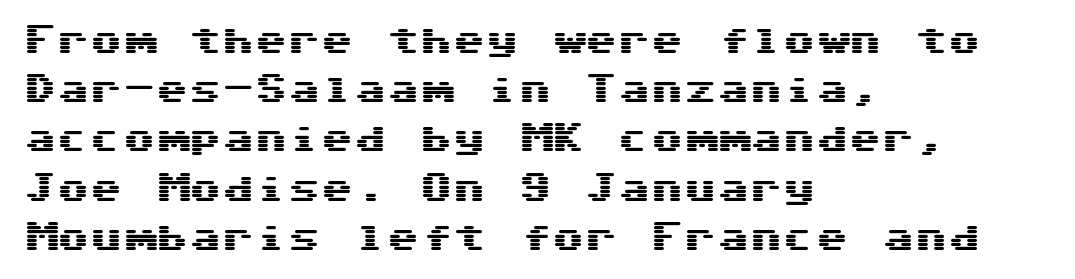
The image shows 33 px wide sans-serif type, upright; set left-aligned, normal line spacing (1.49x), normal letter spacing, not underlined; medium stroke contrast and a medium x-height.
